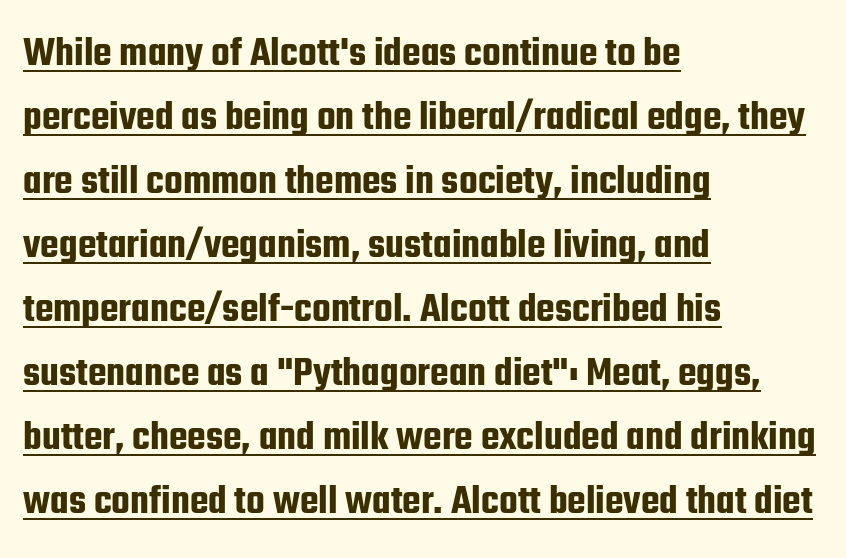
{"serif": "no", "italic": "no", "width": "condensed", "stroke_contrast": "low", "x_height": "medium", "monospaced": "no", "underline": "yes", "align": "left", "line_spacing": "normal", "line_spacing_ratio": 1.49, "letter_spacing": "normal", "letter_spacing_em": 0.0, "glyph_px": 43}
